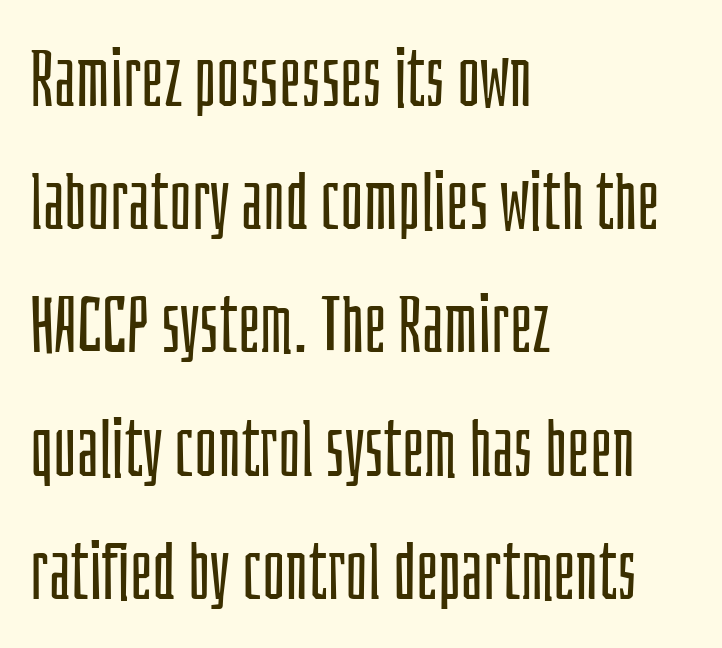
Typographically, this falls in the sans-serif category. Rule under the text: the space is simply empty. The passage shown is typed in a proportional face where columns would drift. Every character sits straight up, as roman type does. In terms of letterspacing, this is plain default setting.
